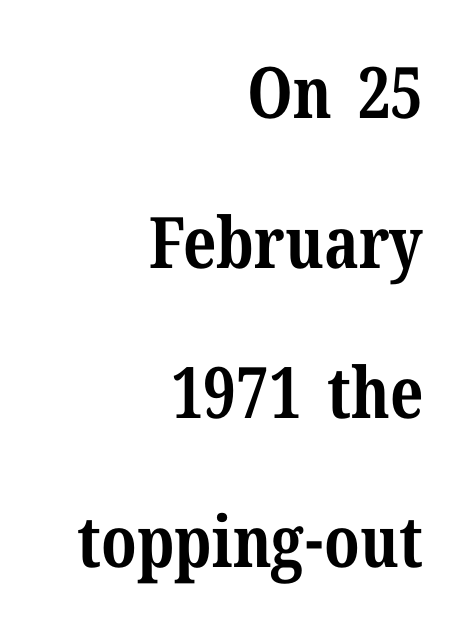
The image shows 71 px bold serif type, upright; set right-aligned, loose line spacing (2.11x), normal letter spacing, not underlined; medium stroke contrast and a medium x-height.
